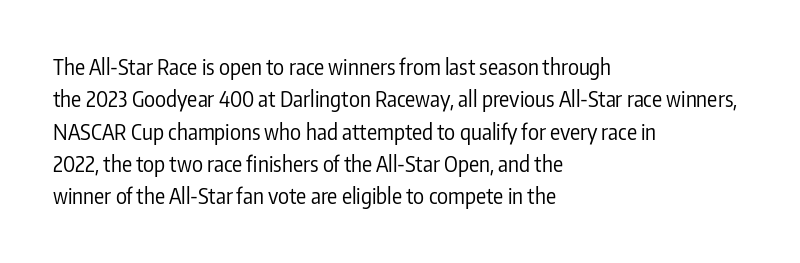
The image shows 21 px text type, upright; set left-aligned, normal line spacing (1.54x), normal letter spacing, not underlined.
